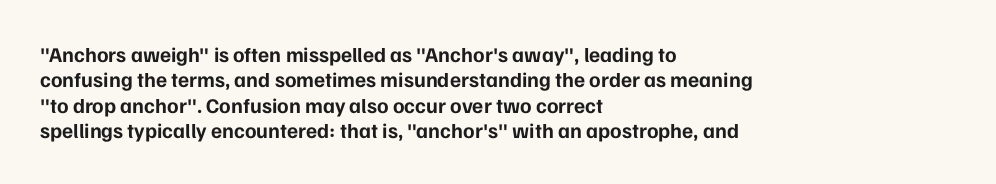
The gaps between neighbouring characters are ordinary and unremarkable. Heavy, bold letterforms. Posture: straight, roman, zero tilt. Caption: multi-line text, flush left, ragged right. Clear beneath every line of the passage.
